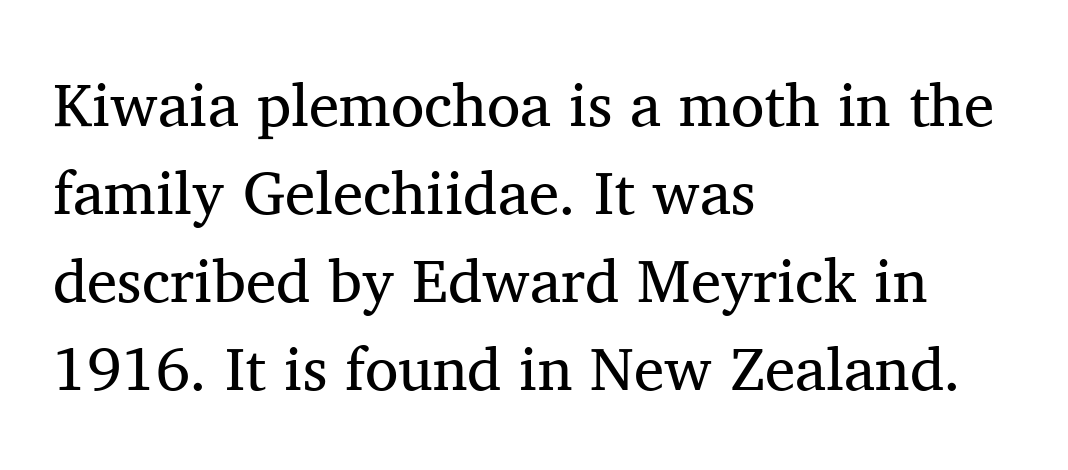
{"serif": "yes", "italic": "no", "bold": "no", "weight": "regular", "width": "normal", "stroke_contrast": "medium", "x_height": "medium", "monospaced": "no", "underline": "no", "align": "left", "line_spacing": "normal", "line_spacing_ratio": 1.44, "letter_spacing": "normal", "letter_spacing_em": 0.0, "glyph_px": 61}
